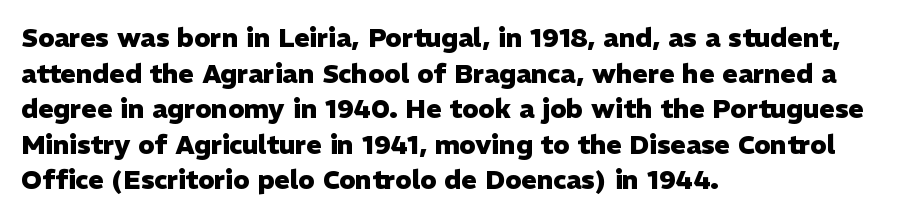
Descenders are the only things crossing below the line. Weight: bold. The tracking reads as untouched default to a designer's eye. A typesetter would mark this as roman, not italic.
